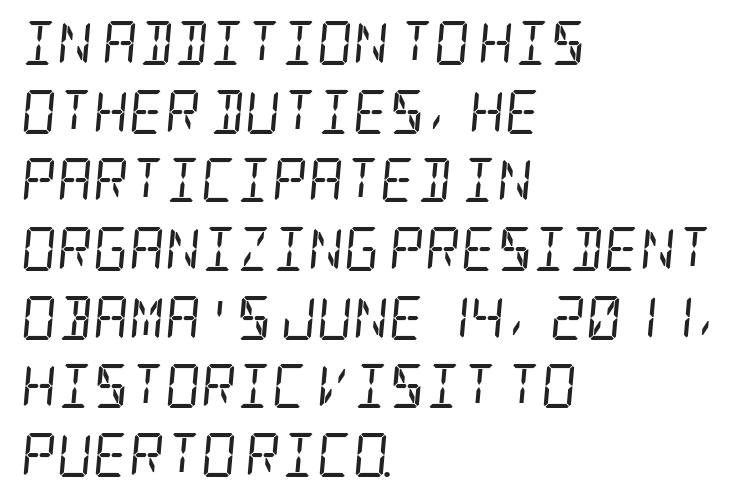
Casual observation: everything's shoved over to the left. A serif font was chosen for this passage. The rendering keeps characters at their native spacing. The zone under the glyphs is completely vacant. Heaviness? Minimal to ordinary, like unemphasized prose.
